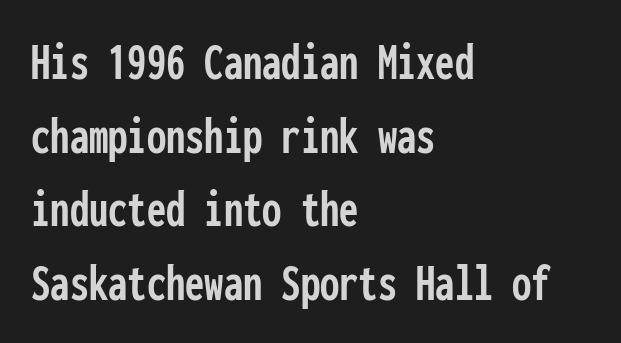
Q: Is the text italic (slanted)? A: No, it is upright.
Q: Is the typeface a serif or a sans-serif typeface? A: Sans-serif.
Q: Is the text underlined? A: No.
Q: How is the paragraph aligned? A: Left-aligned.
Q: Is the spacing between letters normal or unusually wide? A: Normal.
Q: Is the spacing between lines tight, normal or loose? A: Normal.
Q: Width (condensed, normal, or wide)? A: Condensed.
Q: Stroke contrast? A: Low.
Q: x-height? A: Medium.
Q: Monospaced? A: Yes.
